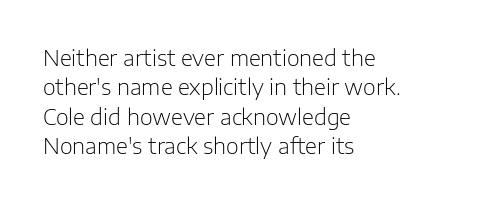
{"italic": "no", "bold": "no", "underline": "no", "align": "left", "line_spacing": "normal", "line_spacing_ratio": 1.34, "letter_spacing": "normal", "letter_spacing_em": 0.0, "glyph_px": 22}
